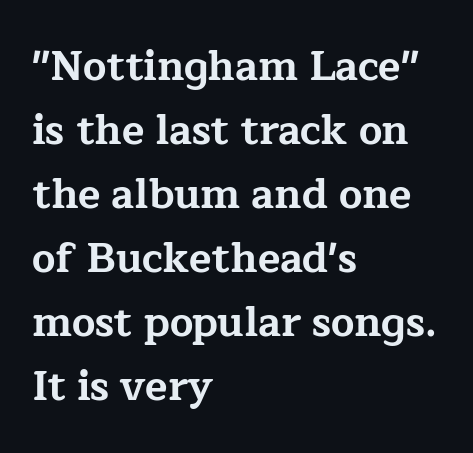
The image shows 41 px bold, wide serif type, upright; set left-aligned, normal line spacing (1.56x), normal letter spacing, not underlined; low stroke contrast and a medium x-height.
